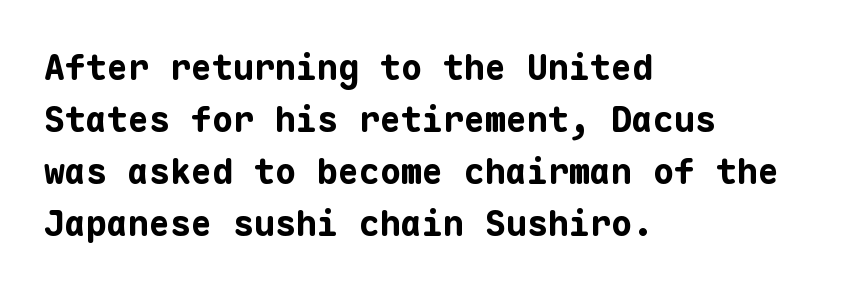
The image shows 35 px bold sans-serif type, upright, monospaced; set left-aligned, normal line spacing (1.49x), normal letter spacing, not underlined; low stroke contrast and a medium x-height.
